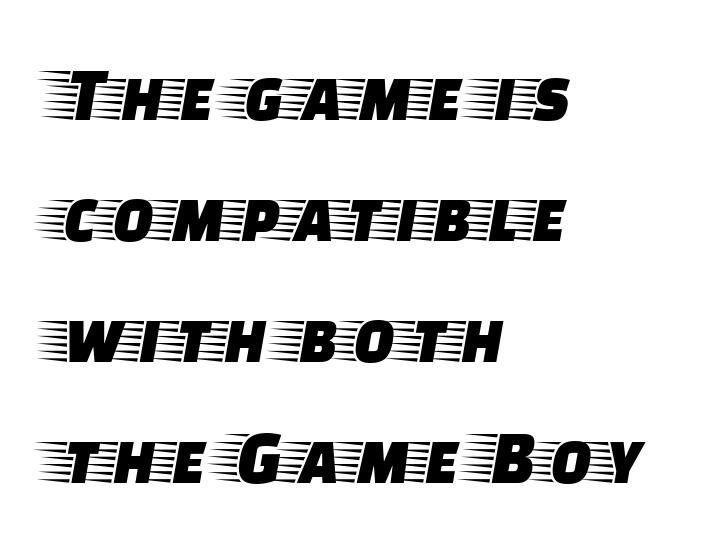
{"serif": "yes", "width": "wide", "stroke_contrast": "low", "x_height": "large", "monospaced": "no", "underline": "no", "align": "left", "line_spacing": "normal", "line_spacing_ratio": 1.57, "letter_spacing": "normal", "letter_spacing_em": 0.0, "glyph_px": 77}
